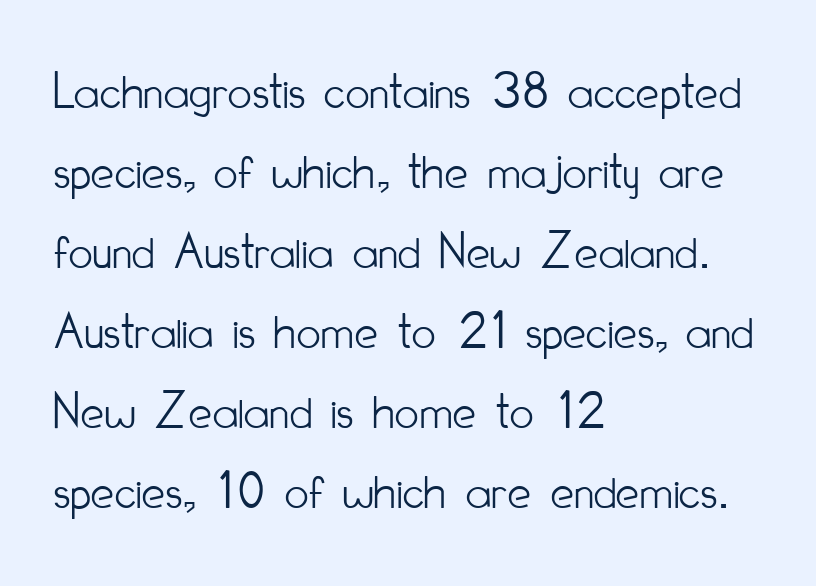
Q: Is the text bold? A: No.
Q: Is the text italic (slanted)? A: No, it is upright.
Q: Is the typeface a serif or a sans-serif typeface? A: Sans-serif.
Q: Is the text underlined? A: No.
Q: How is the paragraph aligned? A: Left-aligned.
Q: Is the spacing between letters normal or unusually wide? A: Normal.
Q: Is the spacing between lines tight, normal or loose? A: Normal.
Q: Width (condensed, normal, or wide)? A: Condensed.
Q: Stroke contrast? A: Low.
Q: x-height? A: Small.
Q: Monospaced? A: No.
